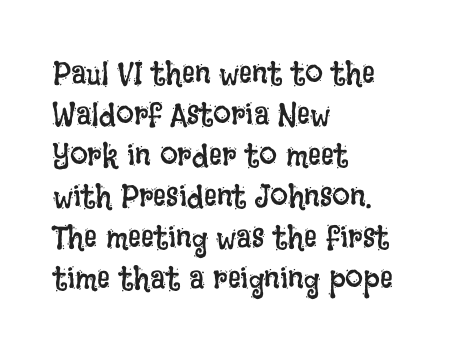
{"italic": "no", "bold": "no", "weight": "regular", "width": "condensed", "stroke_contrast": "low", "x_height": "large", "monospaced": "no", "underline": "no", "align": "left", "line_spacing": "normal", "line_spacing_ratio": 1.28, "letter_spacing": "normal", "letter_spacing_em": 0.0, "glyph_px": 32}
